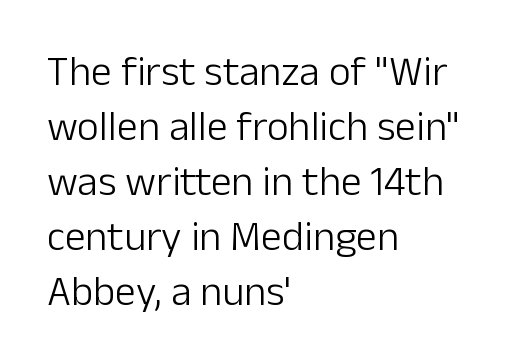
Q: Is the text bold? A: No.
Q: Is the text italic (slanted)? A: No, it is upright.
Q: Is the typeface a serif or a sans-serif typeface? A: Sans-serif.
Q: Is the text underlined? A: No.
Q: How is the paragraph aligned? A: Left-aligned.
Q: Is the spacing between letters normal or unusually wide? A: Normal.
Q: Is the spacing between lines tight, normal or loose? A: Normal.
Q: Width (condensed, normal, or wide)? A: Normal.
Q: Stroke contrast? A: Low.
Q: x-height? A: Medium.
Q: Monospaced? A: No.
